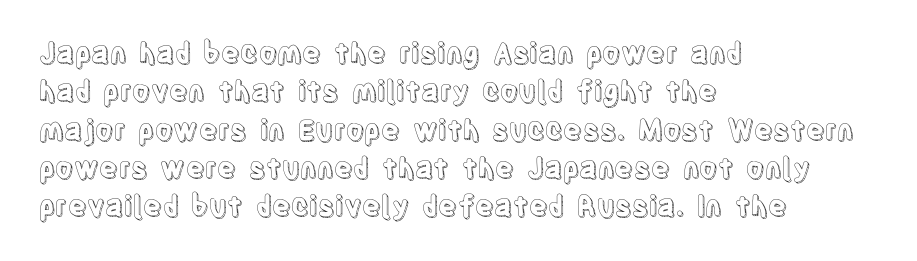
Q: Is the text italic (slanted)? A: No, it is upright.
Q: Is the text underlined? A: No.
Q: How is the paragraph aligned? A: Left-aligned.
Q: Is the spacing between letters normal or unusually wide? A: Normal.
Q: Is the spacing between lines tight, normal or loose? A: Normal.
Q: Width (condensed, normal, or wide)? A: Condensed.
Q: x-height? A: Large.
Q: Monospaced? A: No.
